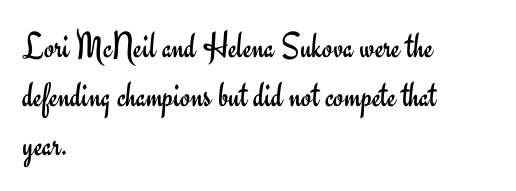
{"serif": "no", "bold": "no", "weight": "regular", "width": "normal", "stroke_contrast": "low", "x_height": "small", "monospaced": "no", "underline": "no", "align": "left", "line_spacing": "normal", "line_spacing_ratio": 1.32, "letter_spacing": "normal", "letter_spacing_em": 0.0, "glyph_px": 37}
